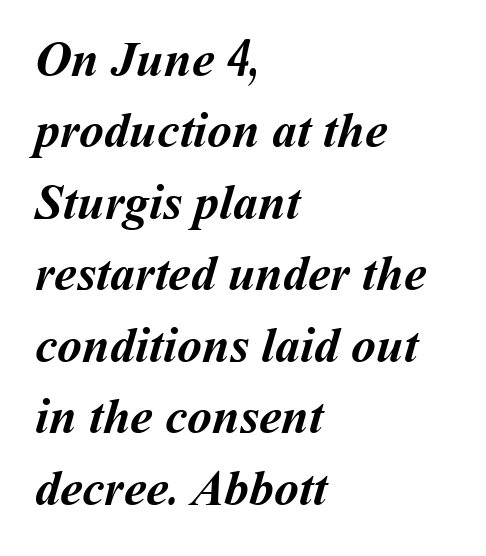
If you drew a ruler down the left edge, every line would touch it. Weight check: bold — yes, fully. Baseline-to-baseline distance is the conventional proportion of letter height. Has an underline been added? It has not.
